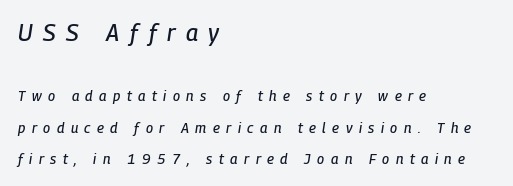
The image shows 23 px text type, italic (leaning right); set left-aligned, loose line spacing (2.22x), unusually wide letter spacing (+0.46 em), not underlined; the first (top) block is 1.64x larger.
